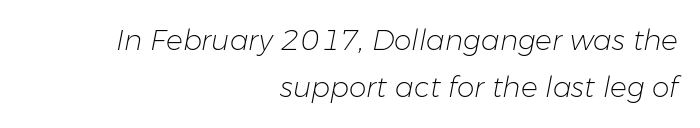
Q: Is the text bold? A: No.
Q: Is the text italic (slanted)? A: Yes, it leans right by about 11 degrees.
Q: Is the text underlined? A: No.
Q: How is the paragraph aligned? A: Right-aligned.
Q: Is the spacing between letters normal or unusually wide? A: Normal.
Q: Is the spacing between lines tight, normal or loose? A: Normal.
Q: Width (condensed, normal, or wide)? A: Normal.
Q: Stroke contrast? A: Low.
Q: x-height? A: Medium.
Q: Monospaced? A: No.
